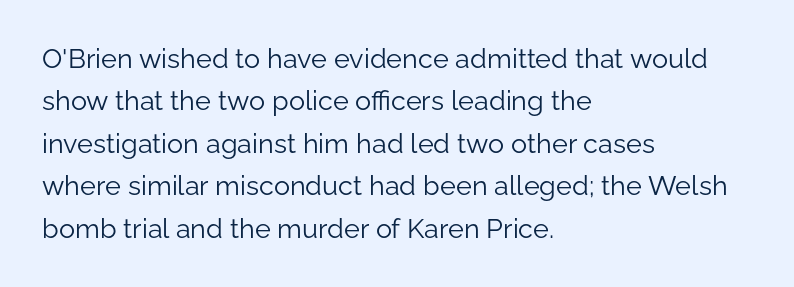
The image shows 27 px text type, upright; set left-aligned, normal line spacing (1.57x), normal letter spacing, not underlined.
